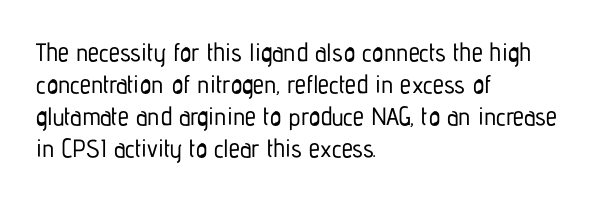
The image shows 25 px text type, upright; set left-aligned, normal line spacing (1.28x), normal letter spacing, not underlined.
